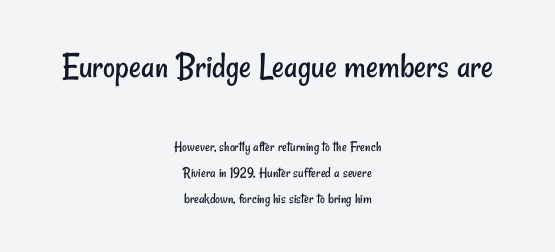
The image shows 37 px regular-weight, condensed sans-serif type; set centered, line spacing 1.74x, normal letter spacing, not underlined; the first (top) block is 2.47x larger; low stroke contrast and a small x-height.
